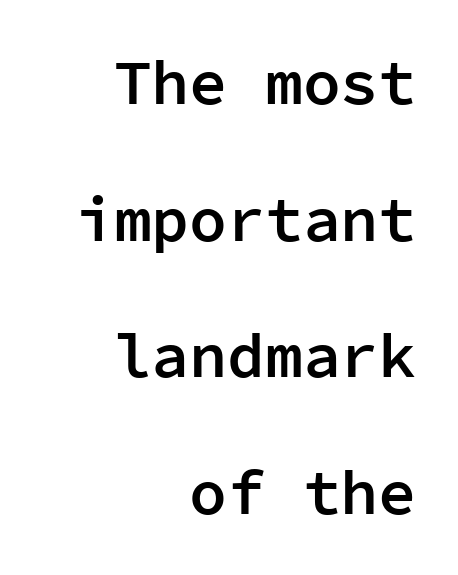
Q: Is the text bold? A: Semi-bold.
Q: Is the text italic (slanted)? A: No, it is upright.
Q: Is the typeface a serif or a sans-serif typeface? A: Sans-serif.
Q: Is the text underlined? A: No.
Q: How is the paragraph aligned? A: Right-aligned.
Q: Is the spacing between letters normal or unusually wide? A: Normal.
Q: Is the spacing between lines tight, normal or loose? A: Loose.
Q: Width (condensed, normal, or wide)? A: Normal.
Q: Stroke contrast? A: Low.
Q: x-height? A: Medium.
Q: Monospaced? A: Yes.
